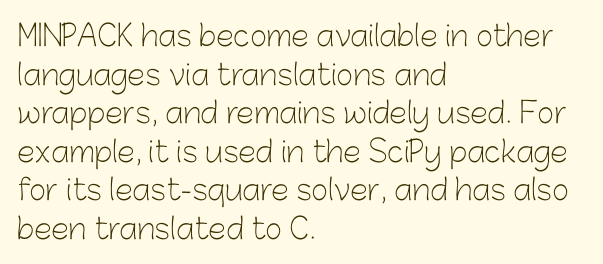
{"serif": "no", "italic": "no", "bold": "no", "weight": "light", "width": "normal", "stroke_contrast": "low", "x_height": "medium", "monospaced": "no", "underline": "no", "align": "left", "line_spacing": "normal", "line_spacing_ratio": 1.33, "letter_spacing": "normal", "letter_spacing_em": 0.0, "glyph_px": 29}
